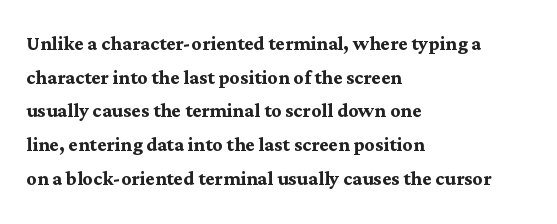
The image shows 25 px bold type, upright; set left-aligned, normal line spacing (1.35x), normal letter spacing, not underlined.
